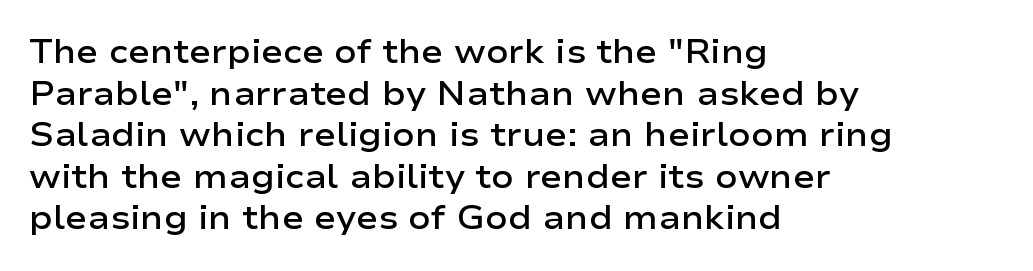
The image shows 33 px semibold, wide sans-serif type, upright; set left-aligned, normal line spacing (1.26x), normal letter spacing, not underlined; low stroke contrast and a medium x-height.
